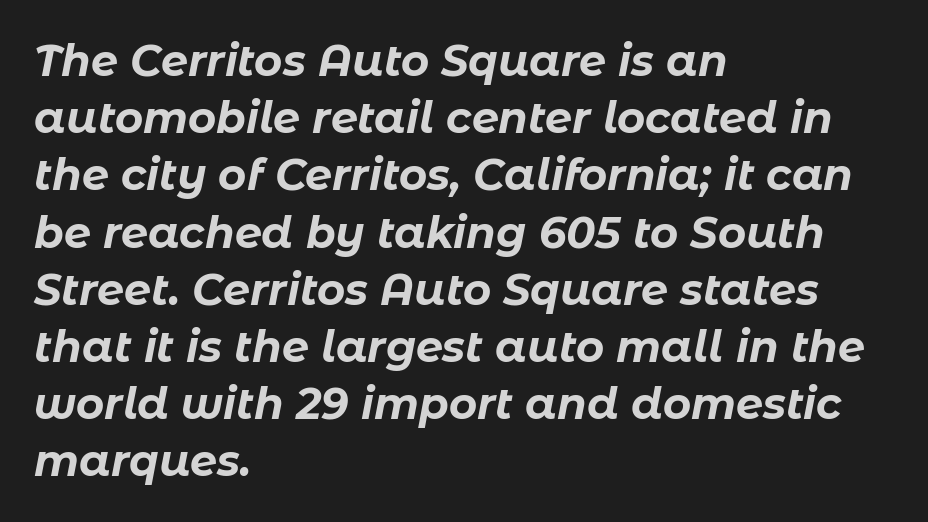
This rendering leaves character spacing at its baseline value. One glance says typical: line gaps are just what's usual. Is the type slanted? Yes — the strokes lean at a clear angle. The zone under the glyphs is completely vacant. These lines carry a lot of weight — the face is fully bold.
